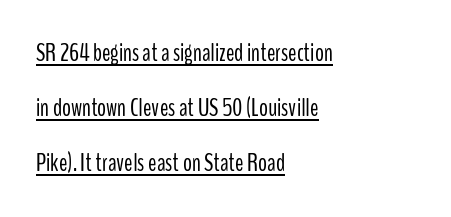
The image shows 25 px text type, upright; set left-aligned, loose line spacing (2.21x), normal letter spacing, underlined.
